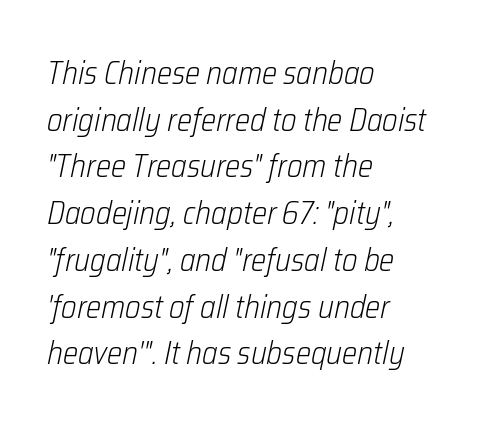
The image shows 32 px light, condensed type, italic (leaning right); set left-aligned, normal line spacing (1.46x), normal letter spacing, not underlined; low stroke contrast and a medium x-height.
